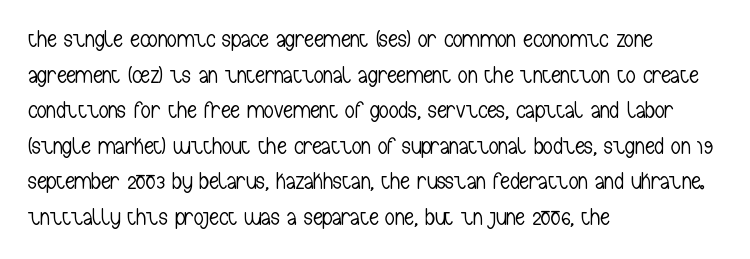
No italicization has been applied; the sample stays upright. Each line starts at the same left margin while the right side varies. Weight: regular or lighter. Compared with typical paragraphs, the rows here are spaced about the same. No extra tracking has been applied to these lines. Any mark beneath the type? The region is blank.
